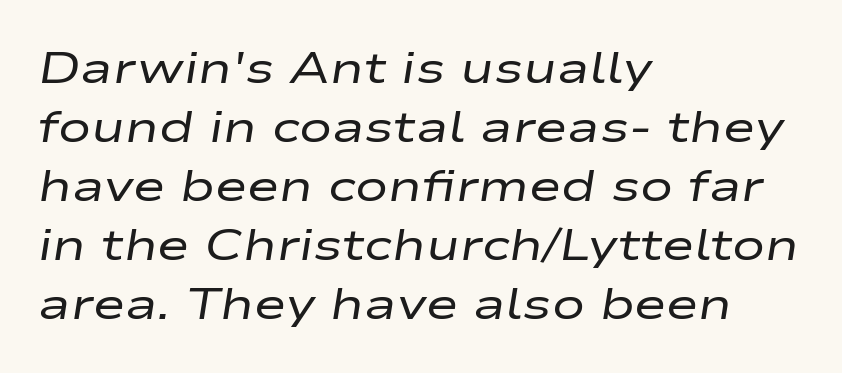
Q: Is the text bold? A: No.
Q: Is the text italic (slanted)? A: Yes, it leans right by about 9 degrees.
Q: Is the text underlined? A: No.
Q: How is the paragraph aligned? A: Left-aligned.
Q: Is the spacing between letters normal or unusually wide? A: Normal.
Q: Is the spacing between lines tight, normal or loose? A: Normal.
Q: Width (condensed, normal, or wide)? A: Wide.
Q: Stroke contrast? A: Low.
Q: x-height? A: Medium.
Q: Monospaced? A: No.
